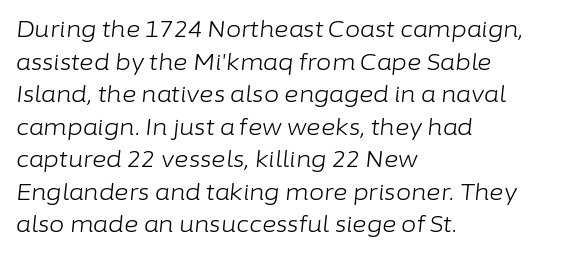
The image shows 22 px text type, italic (leaning right); set left-aligned, normal line spacing (1.48x), normal letter spacing, not underlined.
